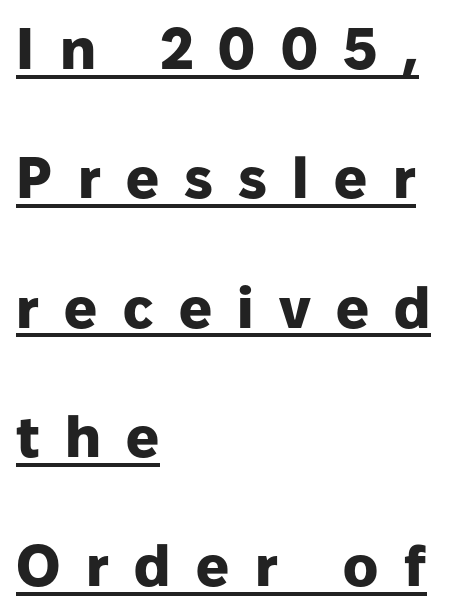
The image shows 58 px heavy sans-serif type, upright; set left-aligned, loose line spacing (2.23x), unusually wide letter spacing (+0.44 em), underlined; low stroke contrast and a medium x-height.
